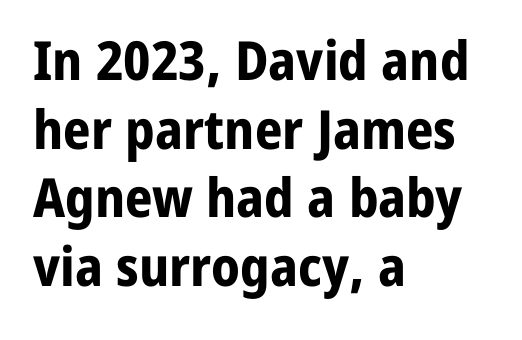
{"serif": "no", "italic": "no", "bold": "yes", "weight": "bold", "width": "normal", "stroke_contrast": "low", "x_height": "medium", "monospaced": "no", "underline": "no", "align": "left", "line_spacing": "normal", "line_spacing_ratio": 1.27, "letter_spacing": "normal", "letter_spacing_em": 0.0, "glyph_px": 54}
